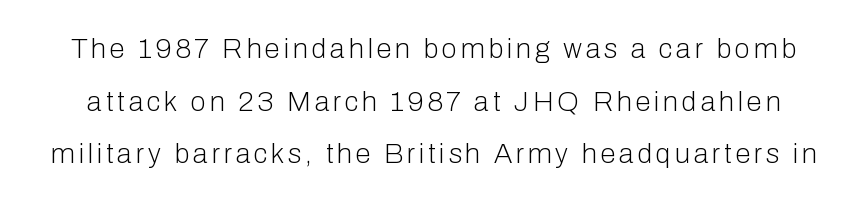
The image shows 28 px light sans-serif type, upright; set line spacing 1.88x, not underlined; low stroke contrast and a medium x-height.
